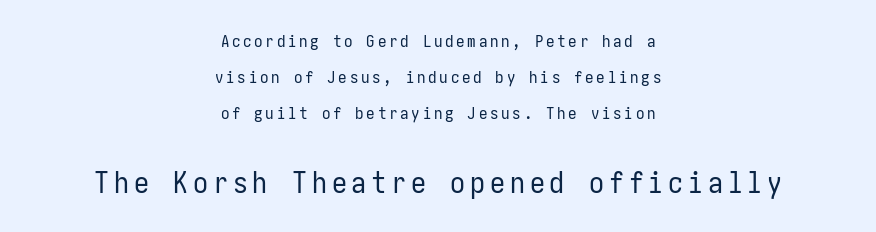
Vertically, the passage feels expansive, rows floating well apart. Which margin do the lines hug? Neither — every line sits in the middle. The space beneath each line is pristine and unruled. Vertical strokes here are truly vertical. In this sample the second text group is rendered at the bigger scale. Does the type have serifs? No, each stem ends abruptly.
